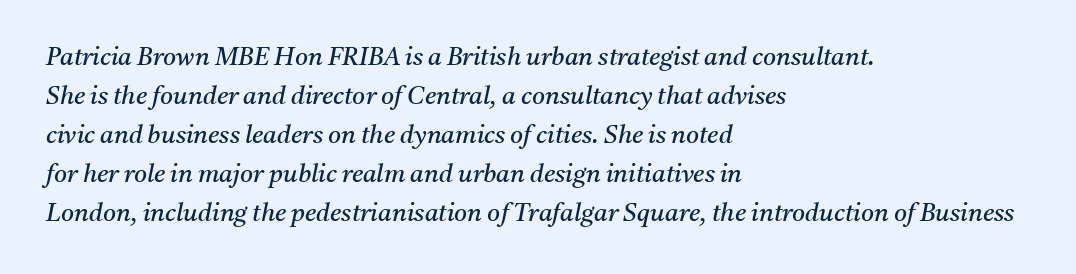
The image shows 25 px text type, italic (leaning right); set left-aligned, normal line spacing (1.56x), normal letter spacing, not underlined.
